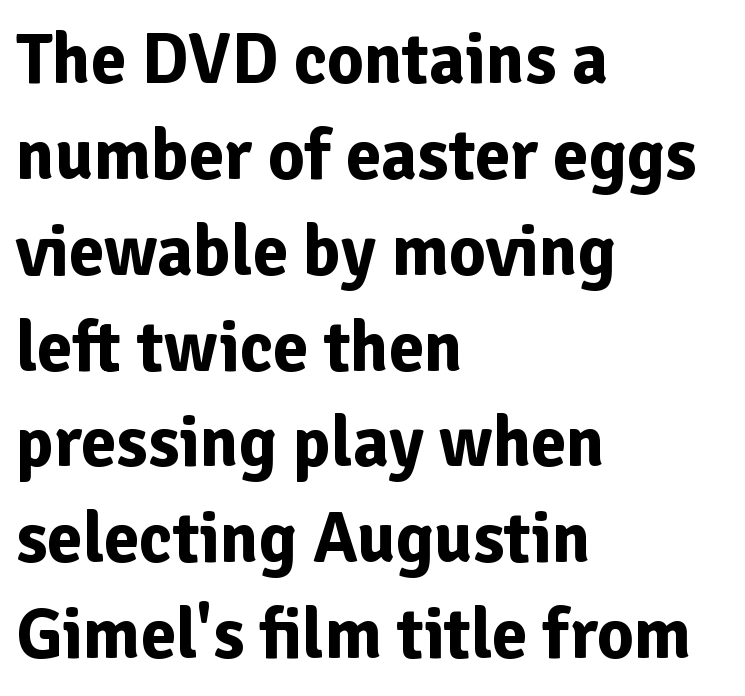
Q: Is the text bold? A: Yes.
Q: Is the text italic (slanted)? A: No, it is upright.
Q: Is the typeface a serif or a sans-serif typeface? A: Sans-serif.
Q: Is the text underlined? A: No.
Q: How is the paragraph aligned? A: Left-aligned.
Q: Is the spacing between letters normal or unusually wide? A: Normal.
Q: Is the spacing between lines tight, normal or loose? A: Normal.
Q: Width (condensed, normal, or wide)? A: Normal.
Q: Stroke contrast? A: Low.
Q: x-height? A: Medium.
Q: Monospaced? A: No.
